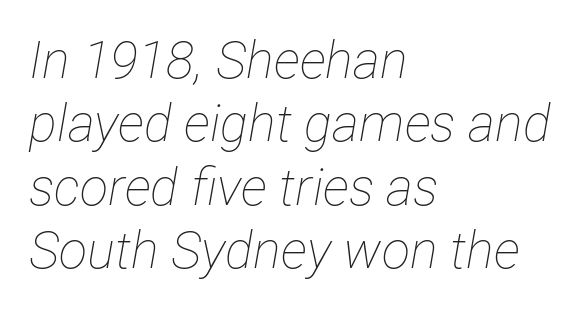
The image shows 52 px thin, condensed type, italic (leaning right); set left-aligned, line spacing 1.22x, normal letter spacing, not underlined; low stroke contrast and a medium x-height.
